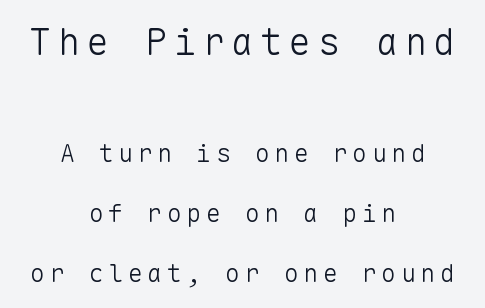
Q: Is the text bold? A: No.
Q: Is the text italic (slanted)? A: No, it is upright.
Q: Is the typeface a serif or a sans-serif typeface? A: Sans-serif.
Q: Is the text underlined? A: No.
Q: How is the paragraph aligned? A: Centered.
Q: Is the spacing between lines tight, normal or loose? A: Loose.
Q: Which block of text is set in a larger size, the first (top) or the second (bottom)? A: The first (top) one.
Q: Width (condensed, normal, or wide)? A: Normal.
Q: Stroke contrast? A: Low.
Q: x-height? A: Medium.
Q: Monospaced? A: Yes.
